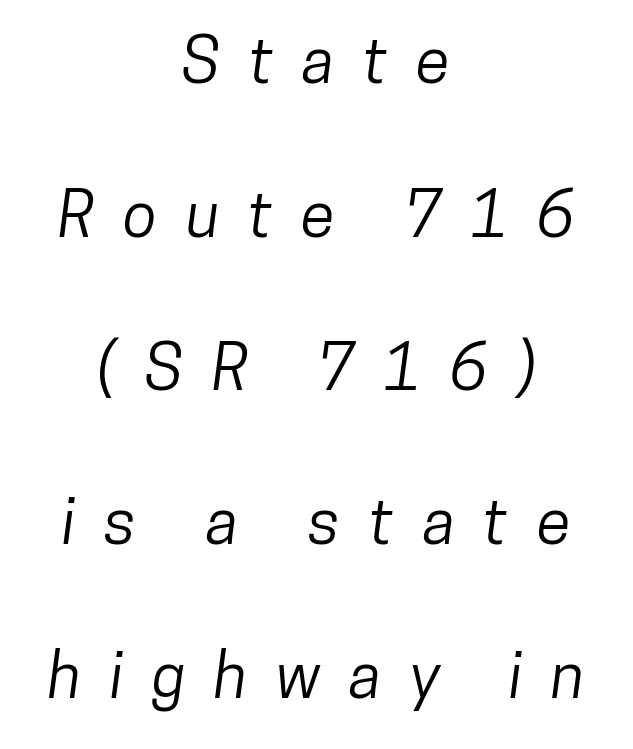
{"serif": "no", "width": "condensed", "stroke_contrast": "low", "x_height": "medium", "monospaced": "no", "underline": "no", "align": "center", "line_spacing": "loose", "line_spacing_ratio": 2.44, "letter_spacing": "wide", "letter_spacing_em": 0.45, "glyph_px": 63}
